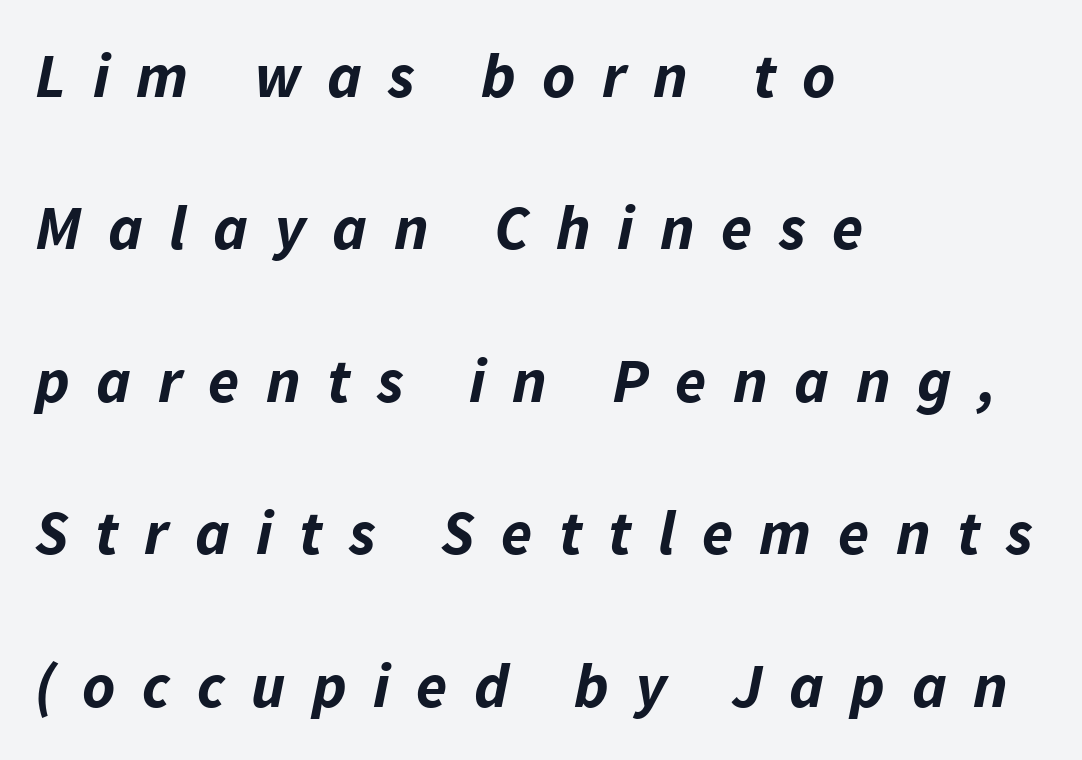
The rag falls on the right side of this text block. The passage shown has open, widely tracked lettering throughout. Set as a true bold cut, around the 700 mark. Letters rest on an invisible, unmarked baseline. You could not count columns in this text — the font is proportionally spaced.
